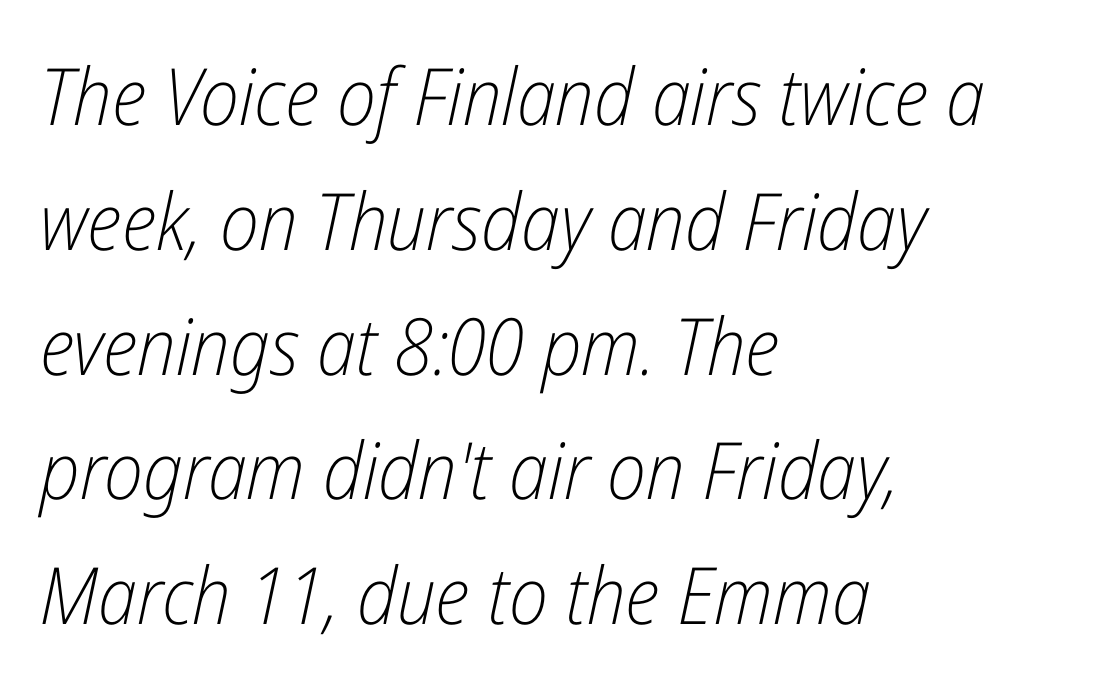
The image shows 79 px light, condensed type, italic (leaning right); set left-aligned, normal line spacing (1.58x), normal letter spacing, not underlined; low stroke contrast and a medium x-height.
